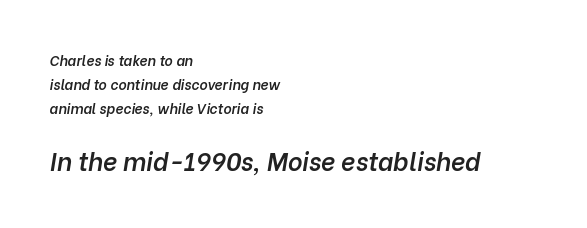
The image shows 25 px text type, italic (leaning right); set left-aligned, line spacing 1.72x, normal letter spacing, not underlined; the second (bottom) block is 1.79x larger.
